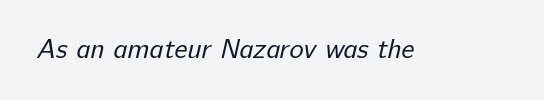
The image shows 27 px text type; set normal letter spacing, not underlined.
